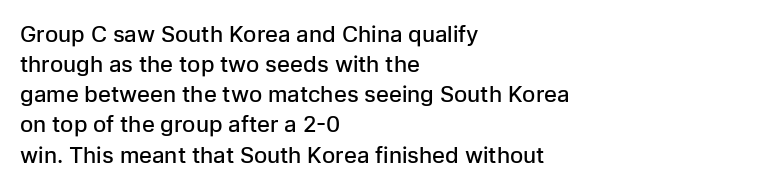
The image shows 22 px text type, upright; set left-aligned, normal line spacing (1.37x), normal letter spacing, not underlined.
